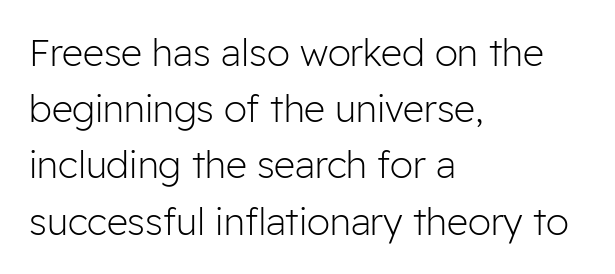
{"serif": "no", "italic": "no", "bold": "no", "weight": "light", "width": "normal", "stroke_contrast": "low", "x_height": "medium", "monospaced": "no", "underline": "no", "align": "left", "line_spacing": "normal", "line_spacing_ratio": 1.52, "letter_spacing": "normal", "letter_spacing_em": 0.0, "glyph_px": 37}
